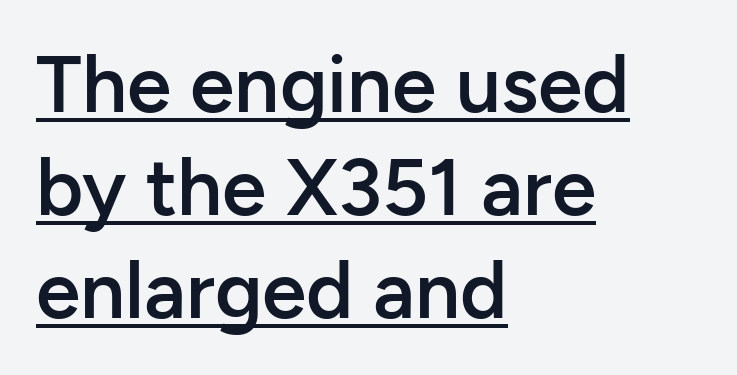
{"serif": "no", "italic": "no", "bold": "semi", "weight": "semibold", "width": "normal", "stroke_contrast": "low", "x_height": "medium", "monospaced": "no", "underline": "yes", "align": "left", "line_spacing": "normal", "line_spacing_ratio": 1.29, "letter_spacing": "normal", "letter_spacing_em": 0.0, "glyph_px": 80}
